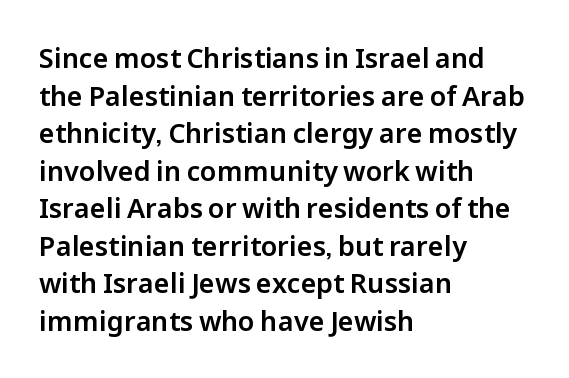
The image shows 27 px text type, upright; set left-aligned, normal line spacing (1.39x), normal letter spacing, not underlined.
